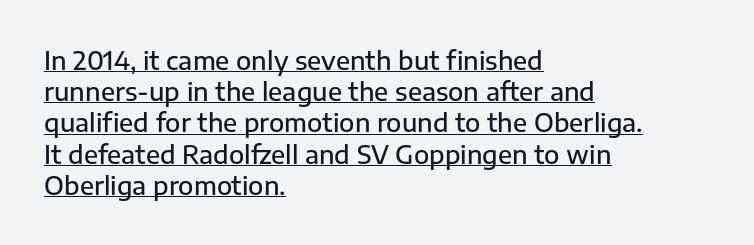
Q: Is the text bold? A: Semi-bold.
Q: Is the text italic (slanted)? A: No, it is upright.
Q: Is the text underlined? A: Yes.
Q: How is the paragraph aligned? A: Left-aligned.
Q: Is the spacing between letters normal or unusually wide? A: Normal.
Q: Is the spacing between lines tight, normal or loose? A: Normal.
